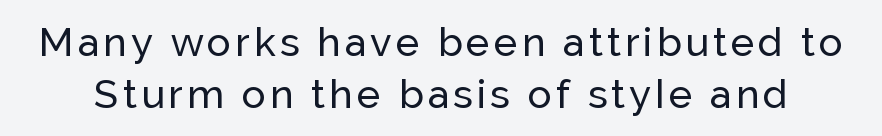
Unlike a traditional serif, this face leaves its strokes unadorned. Descenders hang freely into open space. The letters advance in unequal steps, a hallmark of proportional type. This sample keeps an unexceptional amount of space between lines. The letters stand upright; this is a roman face.
